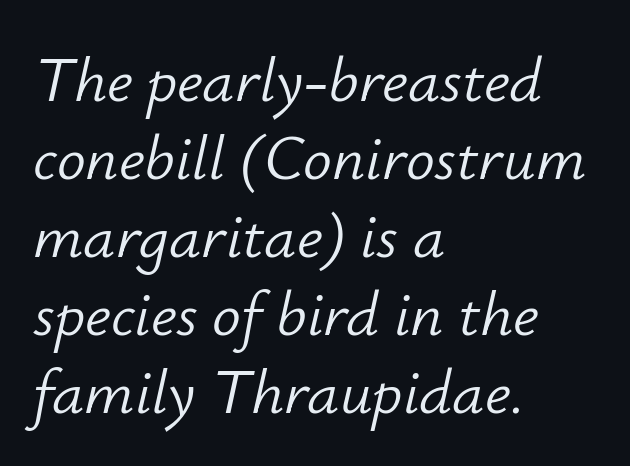
{"italic": "yes", "lean": "right", "slant_degrees": 12, "bold": "no", "weight": "light", "width": "normal", "stroke_contrast": "low", "x_height": "small", "monospaced": "no", "underline": "no", "align": "left", "line_spacing_ratio": 1.22, "letter_spacing": "normal", "letter_spacing_em": 0.0, "glyph_px": 64}
